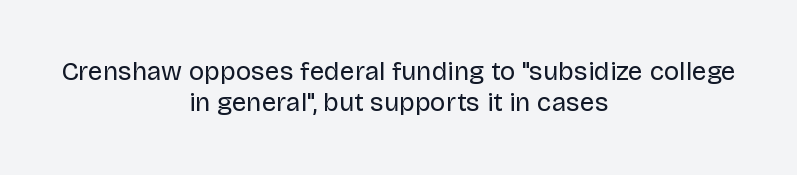
The image shows 26 px text type, upright; set centered, line spacing 1.21x, normal letter spacing, not underlined.
